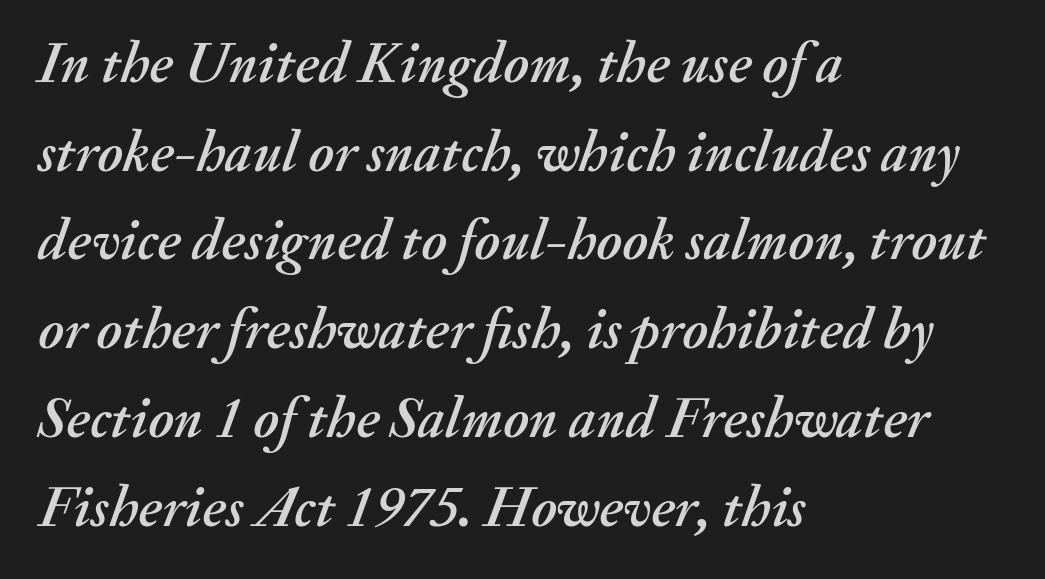
{"italic": "yes", "lean": "right", "slant_degrees": 20, "width": "normal", "stroke_contrast": "medium", "x_height": "small", "monospaced": "no", "underline": "no", "align": "left", "line_spacing": "normal", "line_spacing_ratio": 1.53, "letter_spacing": "normal", "letter_spacing_em": 0.0, "glyph_px": 58}
